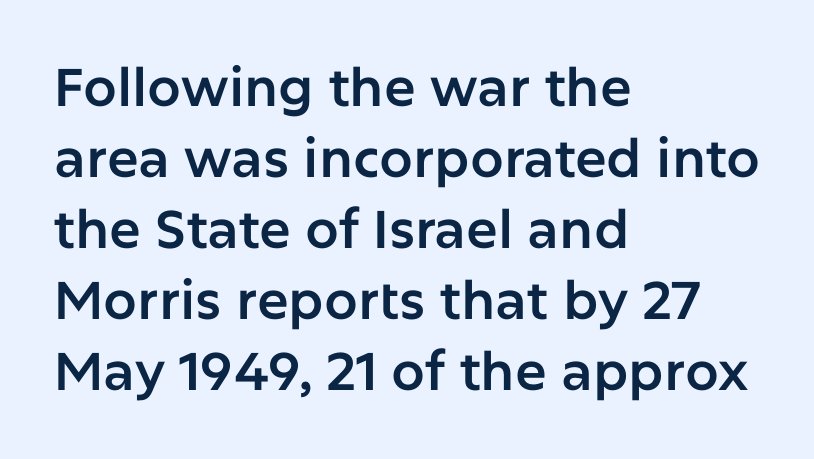
Varying glyph widths throughout — classic text-font behaviour. Glance below the letters and you will spot only blank space. The passage is arranged the way most books set body copy — flush left. This is the regular roman posture of the typeface. To sum up the face: it is a sans, with no serifs. What's the leading like? Ordinary, nothing unusual.
